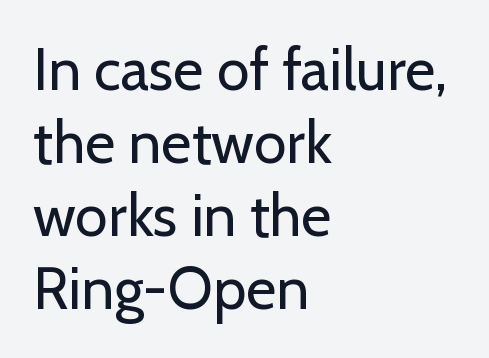
The image shows 59 px regular-weight sans-serif type, upright; set left-aligned, line spacing 1.24x, normal letter spacing, not underlined; low stroke contrast and a medium x-height.
